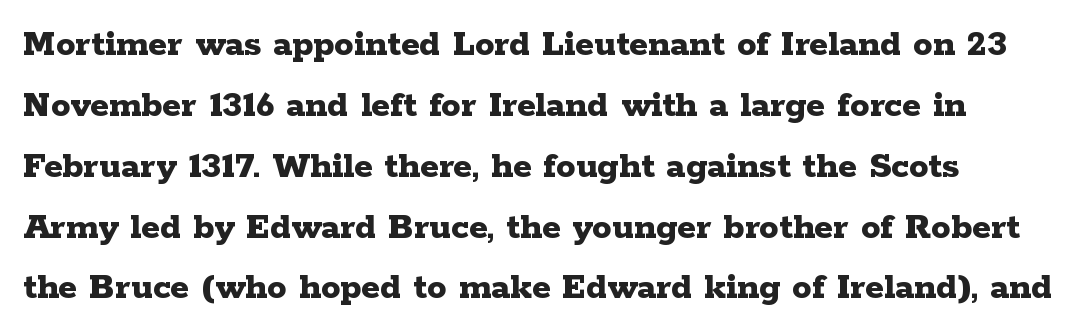
{"serif": "yes", "italic": "no", "bold": "yes", "weight": "bold", "width": "wide", "stroke_contrast": "low", "x_height": "medium", "monospaced": "no", "underline": "no", "line_spacing": "normal", "line_spacing_ratio": 1.56, "letter_spacing": "normal", "letter_spacing_em": 0.0, "glyph_px": 39}
